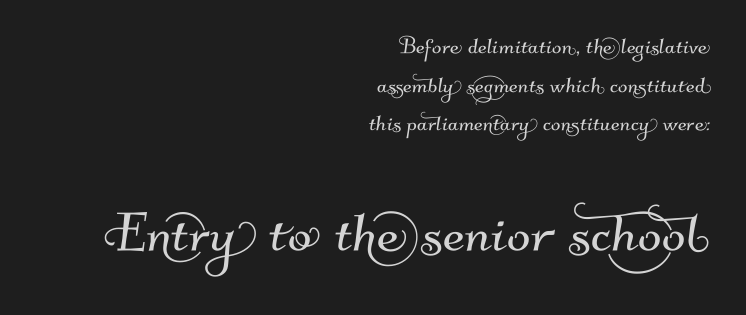
Layout note: lines flush right. There is no visible air inserted between adjacent glyphs. The face used here is proportionally spaced, like ordinary book or web type. The specimen omits any rule beneath the text block's lines. Horizontal bands of white between lines are of average thickness.
